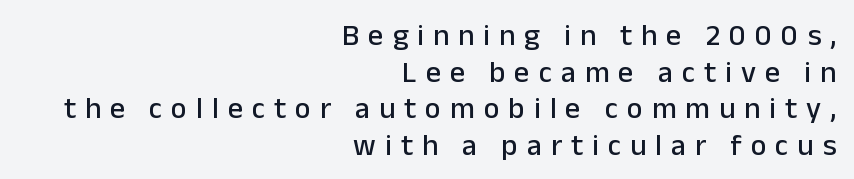
{"serif": "no", "italic": "no", "width": "normal", "stroke_contrast": "low", "x_height": "medium", "monospaced": "no", "underline": "no", "align": "right", "line_spacing_ratio": 1.22, "letter_spacing": "wide", "letter_spacing_em": 0.3, "glyph_px": 30}
